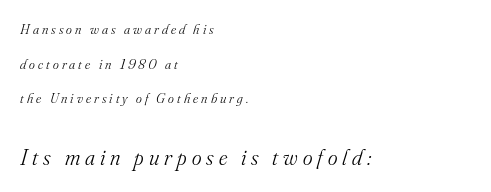
The image shows 23 px text type, italic (leaning right); set left-aligned, loose line spacing (2.47x), unusually wide letter spacing (+0.22 em), not underlined; the second (bottom) block is 1.64x larger.
